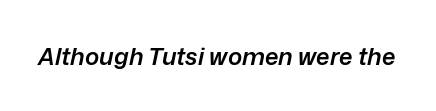
The image shows 24 px text type, italic (leaning right); set normal letter spacing, not underlined.
